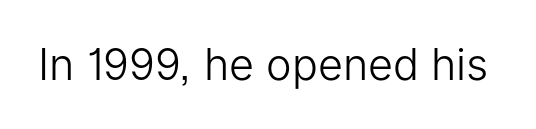
{"serif": "no", "italic": "no", "bold": "no", "weight": "light", "width": "normal", "stroke_contrast": "low", "x_height": "medium", "monospaced": "no", "underline": "no", "letter_spacing": "normal", "letter_spacing_em": 0.0, "glyph_px": 43}
